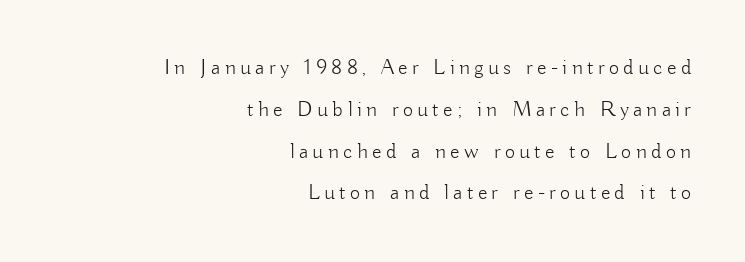
The image shows 22 px text type, upright; set right-aligned, loose line spacing (1.9x), unusually wide letter spacing (+0.2 em), not underlined.
